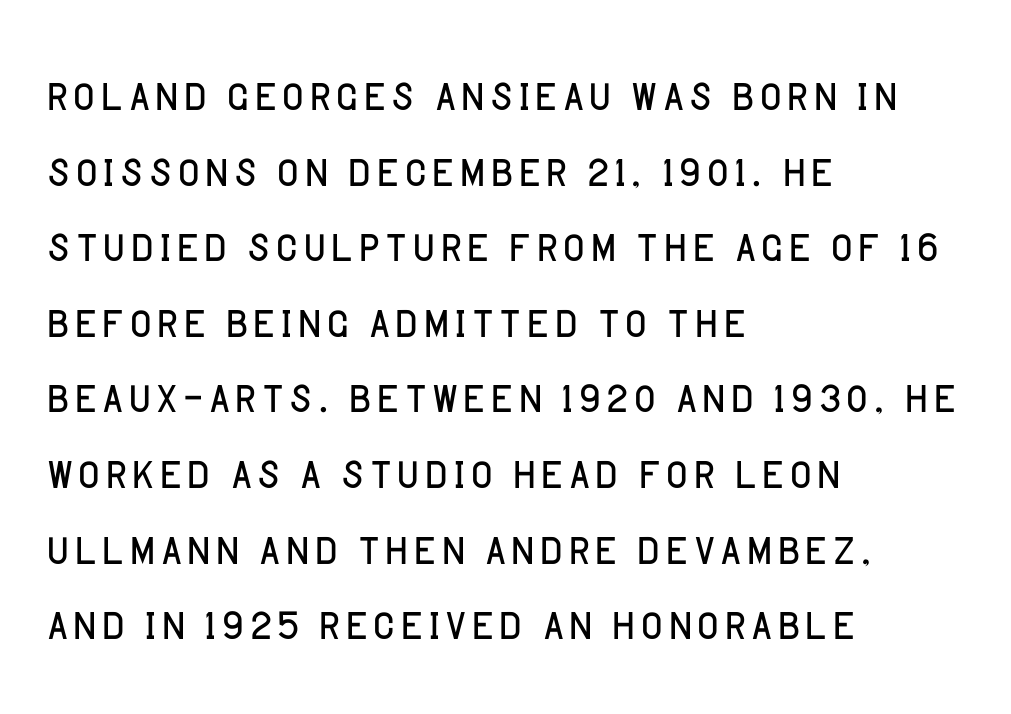
This sample uses a sans-serif face. A typesetter would mark this as roman, not italic. On a weight scale, this lands at 450 or below. Each letter keeps its own natural width here, so spacing adapts to shape. The designer left line spacing at the default. Honestly, there is no underline to notice here at all.
